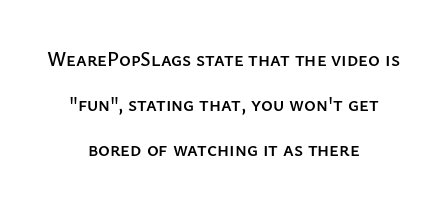
The image shows 20 px text type, upright; set centered, loose line spacing (2.24x), normal letter spacing, not underlined.
